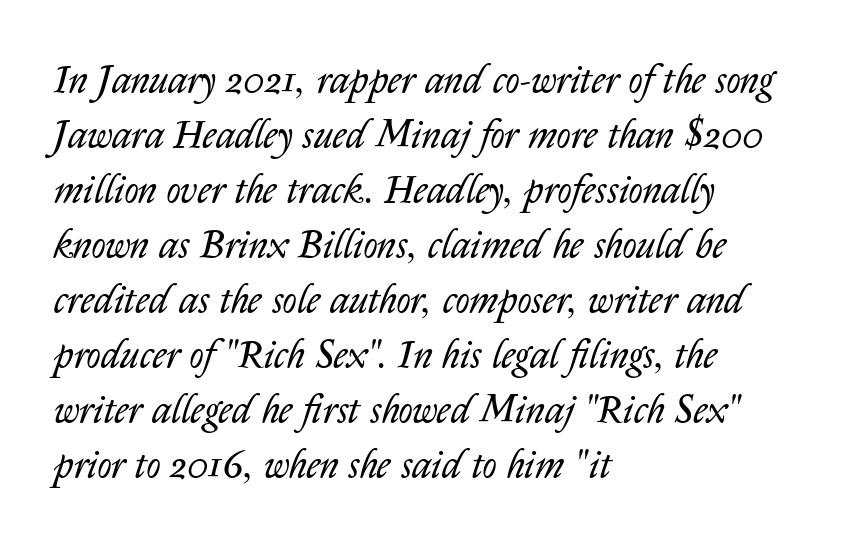
Only glyphs here, with clear space below each row. Slanted lettering throughout. The letterforms sit shoulder to shoulder at normal distance. The rendering anchors every line to the left-hand side. The passage shown is not bold in any degree. Honestly, the row spacing looks completely unremarkable.
